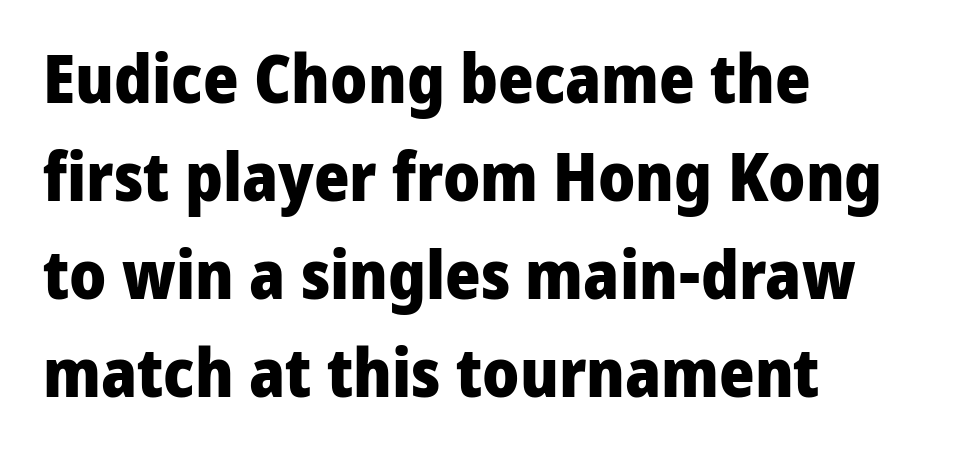
A sans-serif font was chosen for this passage. Notice how the stems are strictly vertical — no italics here. Reading down the block, your eye returns to a fixed left position each line. Is there much room between lines? A standard amount, neither cramped nor airy. Letters rest on an invisible, unmarked baseline. Varying glyph widths throughout — classic text-font behaviour.
